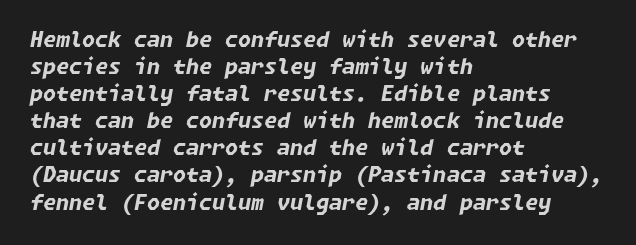
{"italic": "yes", "lean": "right", "slant_degrees": 11, "bold": "yes", "underline": "no", "align": "left", "line_spacing": "normal", "line_spacing_ratio": 1.29, "letter_spacing": "normal", "letter_spacing_em": 0.0, "glyph_px": 21}
